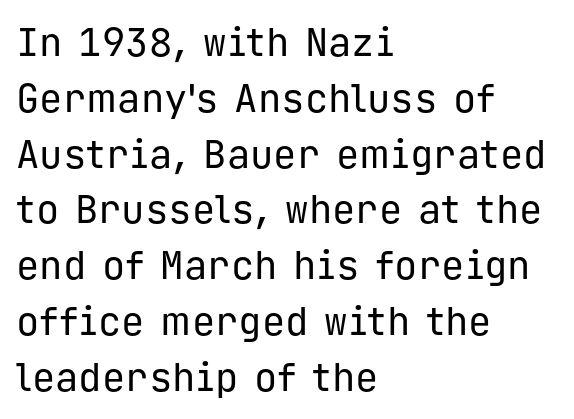
Q: Is the text bold? A: No.
Q: Is the text italic (slanted)? A: No, it is upright.
Q: Is the typeface a serif or a sans-serif typeface? A: Sans-serif.
Q: Is the text underlined? A: No.
Q: How is the paragraph aligned? A: Left-aligned.
Q: Is the spacing between letters normal or unusually wide? A: Normal.
Q: Is the spacing between lines tight, normal or loose? A: Normal.
Q: Width (condensed, normal, or wide)? A: Normal.
Q: Stroke contrast? A: Low.
Q: x-height? A: Medium.
Q: Monospaced? A: Yes.
